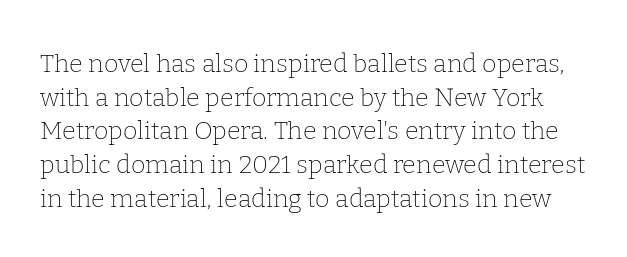
{"italic": "no", "bold": "no", "underline": "no", "line_spacing": "normal", "line_spacing_ratio": 1.35, "letter_spacing": "normal", "letter_spacing_em": 0.0, "glyph_px": 25}
